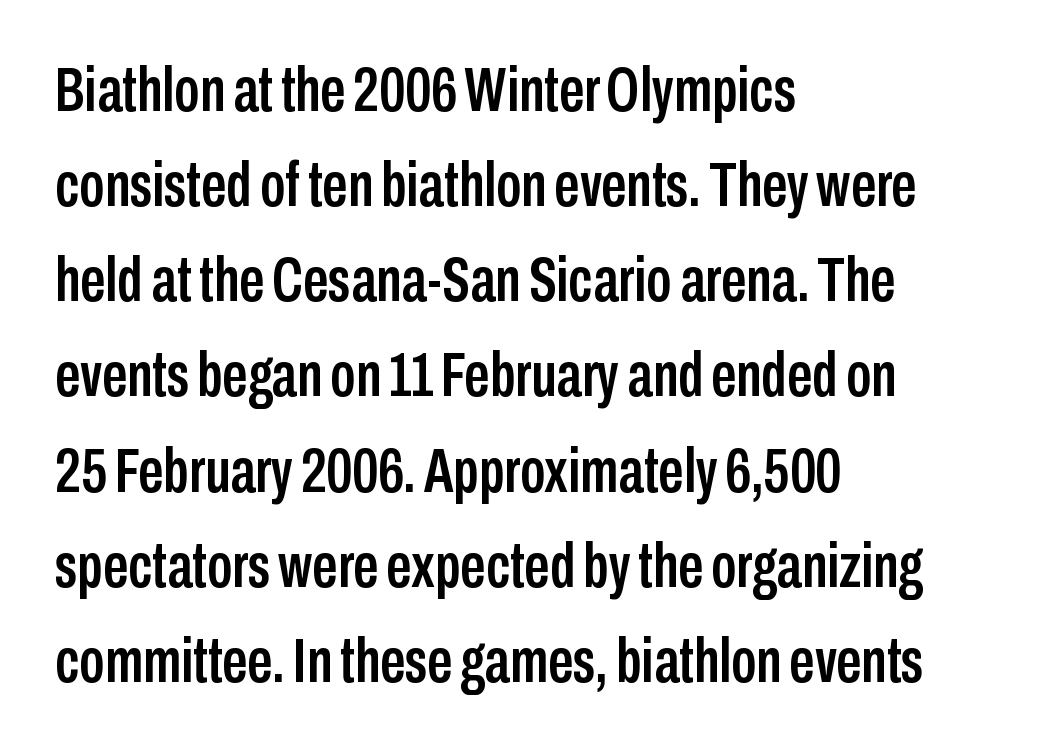
The image shows 63 px condensed sans-serif type, upright; set left-aligned, normal line spacing (1.51x), normal letter spacing, not underlined; low stroke contrast and a medium x-height.
